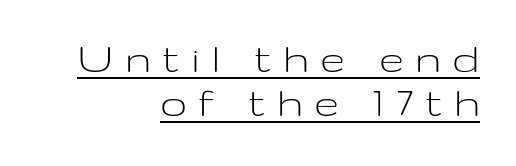
{"serif": "no", "italic": "no", "bold": "no", "weight": "light", "width": "wide", "stroke_contrast": "low", "x_height": "medium", "monospaced": "no", "underline": "yes", "align": "right", "line_spacing": "tight", "line_spacing_ratio": 0.96, "letter_spacing": "wide", "letter_spacing_em": 0.29, "glyph_px": 46}
